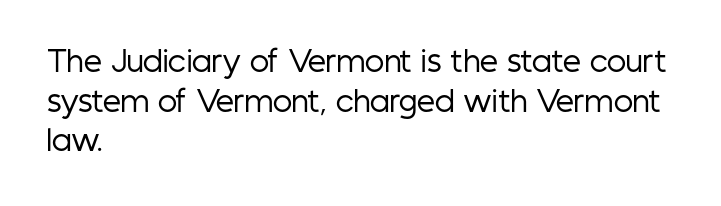
The glyphs in this specimen are sans serif. In terms of letterspacing, this is plain default setting. The zone under the glyphs is completely vacant. Every row of glyphs begins at an identical x-position on the left. A typesetter would call this leading conventional body-copy spacing.
